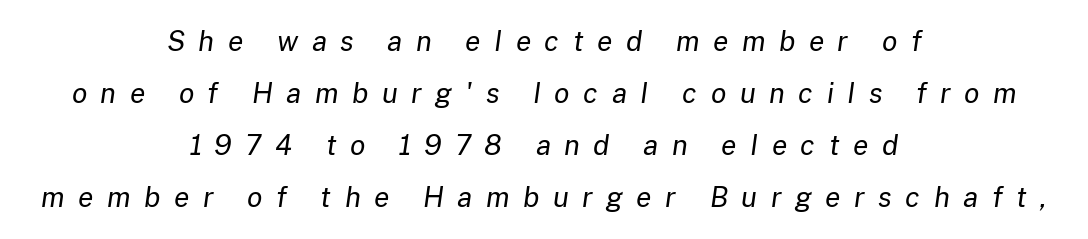
{"italic": "yes", "lean": "right", "slant_degrees": 8, "bold": "no", "weight": "regular", "width": "normal", "stroke_contrast": "low", "x_height": "medium", "monospaced": "no", "underline": "no", "align": "center", "line_spacing_ratio": 1.86, "letter_spacing": "wide", "letter_spacing_em": 0.48, "glyph_px": 28}
